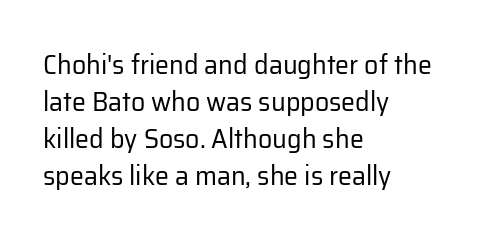
{"serif": "no", "italic": "no", "bold": "no", "weight": "regular", "width": "normal", "stroke_contrast": "low", "x_height": "medium", "monospaced": "no", "underline": "no", "align": "left", "line_spacing": "normal", "line_spacing_ratio": 1.32, "letter_spacing": "normal", "letter_spacing_em": 0.0, "glyph_px": 28}
